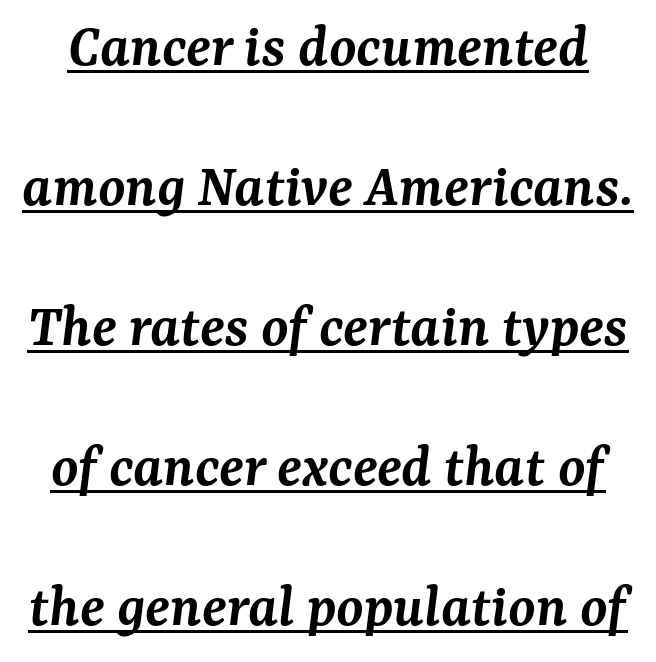
Varying glyph widths throughout — classic text-font behaviour. Tall strokes in this sample are angled rather than plumb. Compared with typical body copy, the letter spacing here is the same. This is serif lettering, the kind often seen in printed books. Airy leading.
